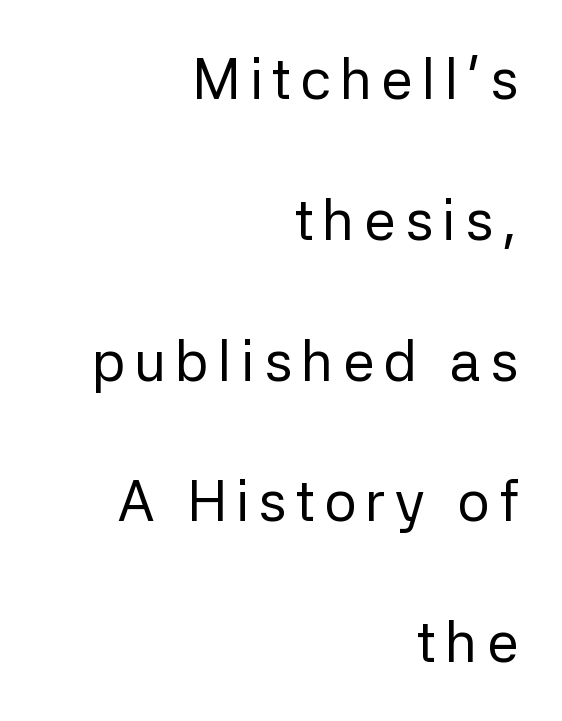
Q: Is the text bold? A: No.
Q: Is the text italic (slanted)? A: No, it is upright.
Q: Is the typeface a serif or a sans-serif typeface? A: Sans-serif.
Q: Is the text underlined? A: No.
Q: How is the paragraph aligned? A: Right-aligned.
Q: Is the spacing between lines tight, normal or loose? A: Loose.
Q: Width (condensed, normal, or wide)? A: Normal.
Q: Stroke contrast? A: Low.
Q: x-height? A: Medium.
Q: Monospaced? A: No.
